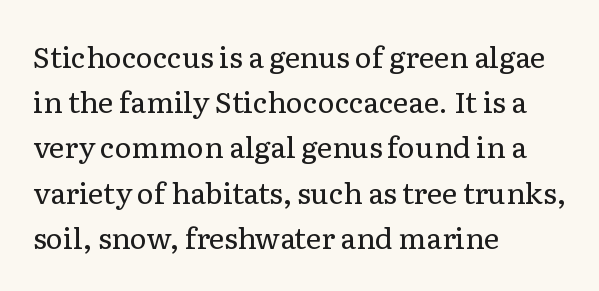
The image shows 29 px regular-weight serif type, upright; set left-aligned, normal line spacing (1.56x), normal letter spacing, not underlined; low stroke contrast and a medium x-height.
